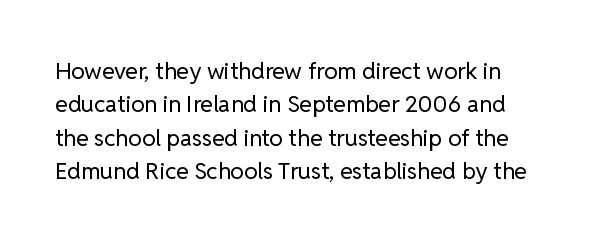
{"italic": "no", "bold": "no", "underline": "no", "line_spacing": "normal", "line_spacing_ratio": 1.45, "letter_spacing": "normal", "letter_spacing_em": 0.0, "glyph_px": 23}
